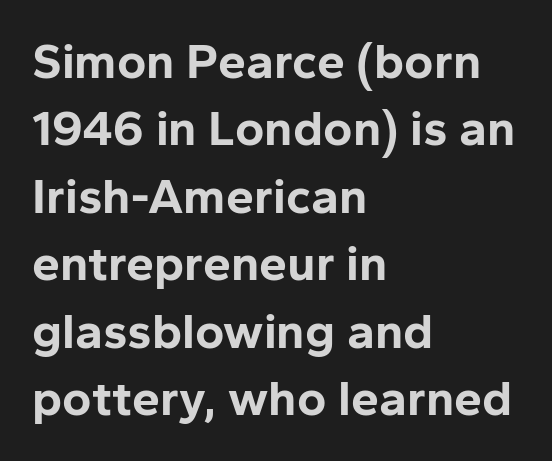
Q: Is the text bold? A: Yes.
Q: Is the text italic (slanted)? A: No, it is upright.
Q: Is the typeface a serif or a sans-serif typeface? A: Sans-serif.
Q: Is the text underlined? A: No.
Q: How is the paragraph aligned? A: Left-aligned.
Q: Is the spacing between letters normal or unusually wide? A: Normal.
Q: Is the spacing between lines tight, normal or loose? A: Normal.
Q: Width (condensed, normal, or wide)? A: Normal.
Q: Stroke contrast? A: Low.
Q: x-height? A: Medium.
Q: Monospaced? A: No.
